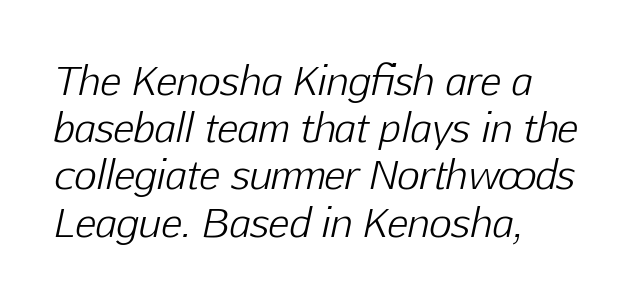
Q: Is the text bold? A: No.
Q: Is the text italic (slanted)? A: Yes, it leans right by about 12 degrees.
Q: Is the text underlined? A: No.
Q: How is the paragraph aligned? A: Left-aligned.
Q: Is the spacing between letters normal or unusually wide? A: Normal.
Q: Width (condensed, normal, or wide)? A: Normal.
Q: Stroke contrast? A: Low.
Q: x-height? A: Medium.
Q: Monospaced? A: No.
